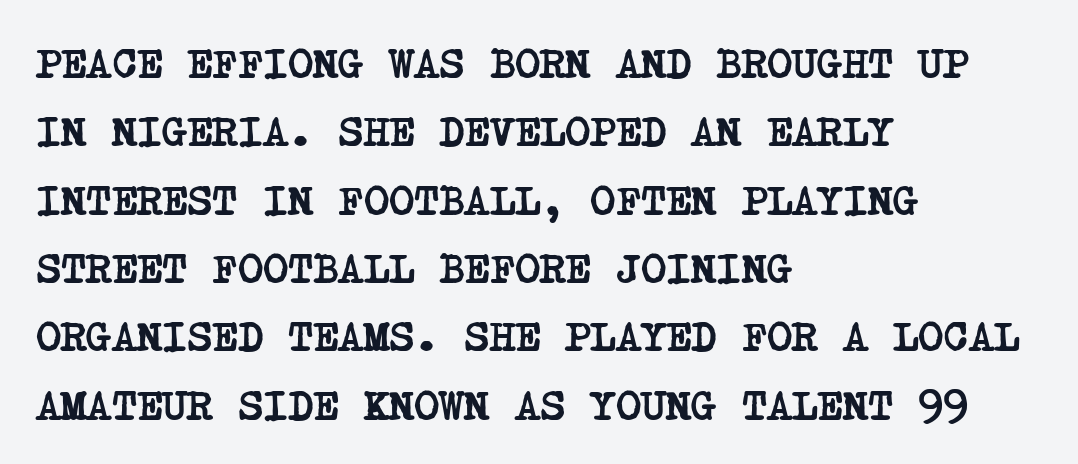
Q: Is the text bold? A: Yes.
Q: Is the typeface a serif or a sans-serif typeface? A: Serif.
Q: Is the text underlined? A: No.
Q: How is the paragraph aligned? A: Left-aligned.
Q: Is the spacing between letters normal or unusually wide? A: Normal.
Q: Is the spacing between lines tight, normal or loose? A: Normal.
Q: Width (condensed, normal, or wide)? A: Condensed.
Q: Stroke contrast? A: Low.
Q: x-height? A: Large.
